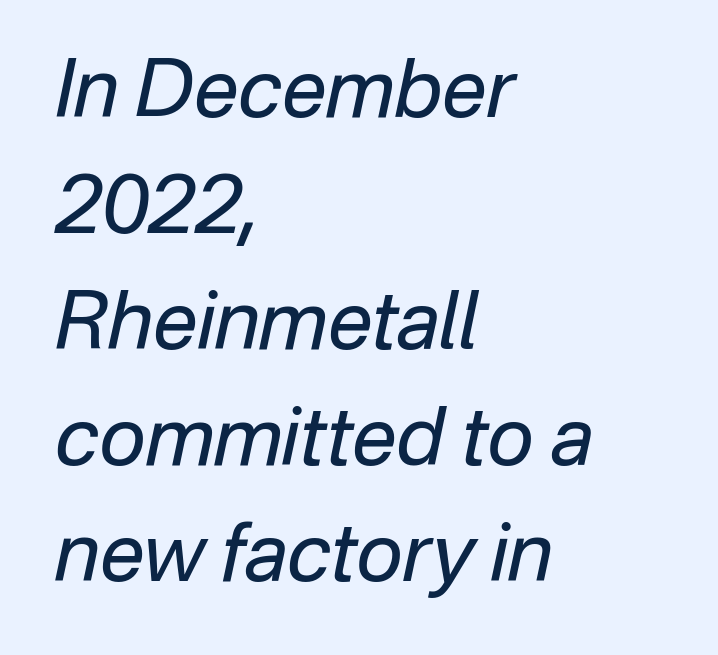
The image shows 80 px regular-weight type, italic (leaning right); set left-aligned, normal line spacing (1.45x), normal letter spacing, not underlined; low stroke contrast and a medium x-height.
